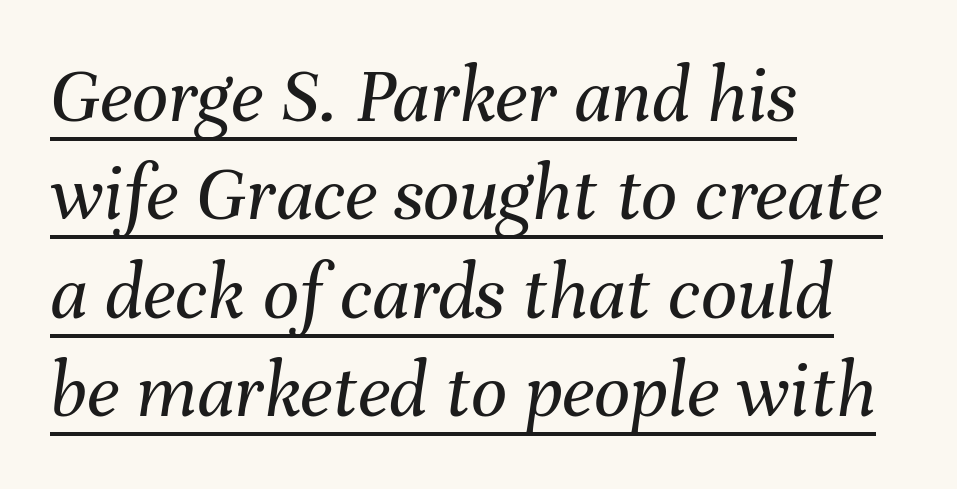
The image shows 80 px regular-weight type, italic (leaning right); set left-aligned, line spacing 1.23x, normal letter spacing, underlined; medium stroke contrast and a medium x-height.
